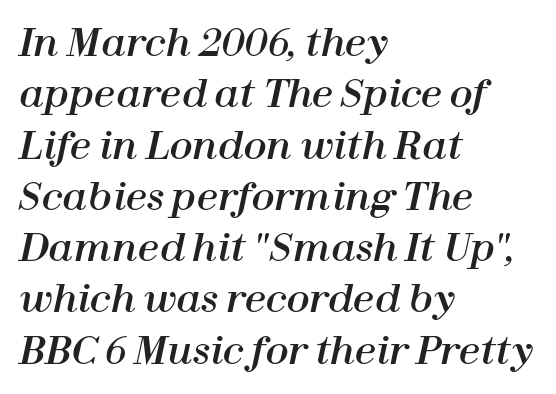
The image shows 38 px text type, italic (leaning right); set left-aligned, normal line spacing (1.35x), normal letter spacing, not underlined; high stroke contrast and a medium x-height.
